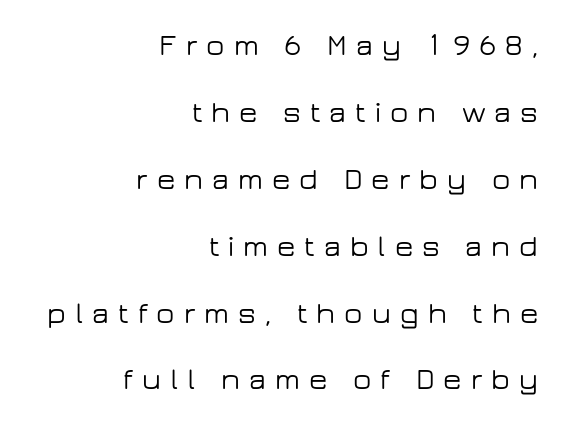
The image shows 30 px wide sans-serif type, upright; set right-aligned, loose line spacing (2.23x), unusually wide letter spacing (+0.3 em), not underlined; low stroke contrast and a medium x-height.
